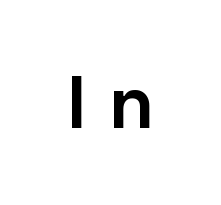
{"serif": "no", "italic": "no", "bold": "yes", "weight": "bold", "width": "normal", "stroke_contrast": "low", "x_height": "medium", "monospaced": "no", "underline": "no", "letter_spacing": "wide", "letter_spacing_em": 0.3, "glyph_px": 74}
